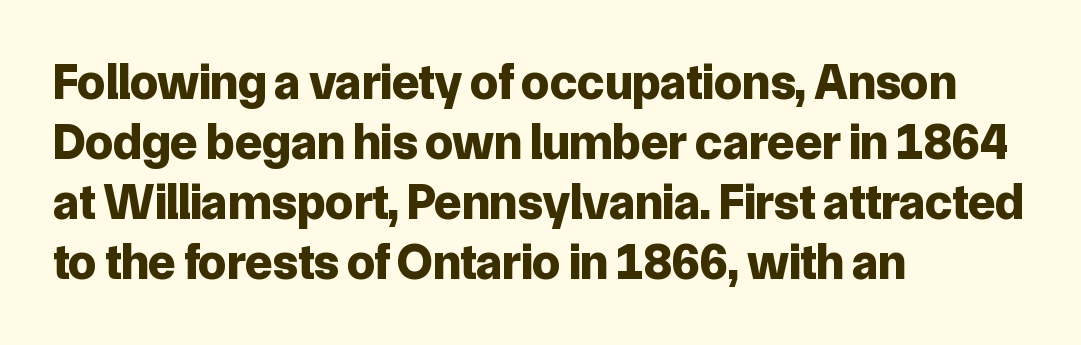
Quick note: underline off. Check where the strokes stop: nothing finishes them off — pure sans. Spacing verdict: proportional, widths tailored to each character. What stands out about the letter spacing? Nothing — it is the standard amount. Strokes here are thick enough to call this a true bold.
